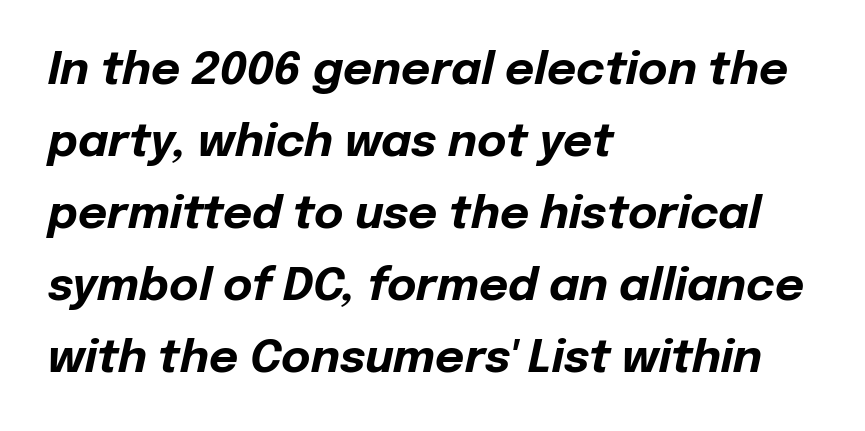
{"italic": "yes", "lean": "right", "slant_degrees": 12, "bold": "yes", "weight": "bold", "width": "normal", "stroke_contrast": "low", "x_height": "medium", "monospaced": "no", "underline": "no", "align": "left", "line_spacing": "normal", "line_spacing_ratio": 1.6, "letter_spacing": "normal", "letter_spacing_em": 0.0, "glyph_px": 45}
